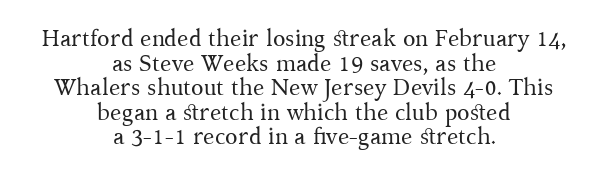
{"italic": "no", "bold": "no", "underline": "no", "align": "center", "line_spacing": "tight", "line_spacing_ratio": 1.07, "letter_spacing": "normal", "letter_spacing_em": 0.0, "glyph_px": 23}
